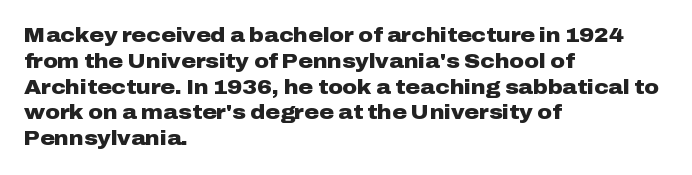
Q: Is the text bold? A: Yes.
Q: Is the text italic (slanted)? A: No, it is upright.
Q: Is the text underlined? A: No.
Q: How is the paragraph aligned? A: Left-aligned.
Q: Is the spacing between letters normal or unusually wide? A: Normal.
Q: Is the spacing between lines tight, normal or loose? A: Normal.
